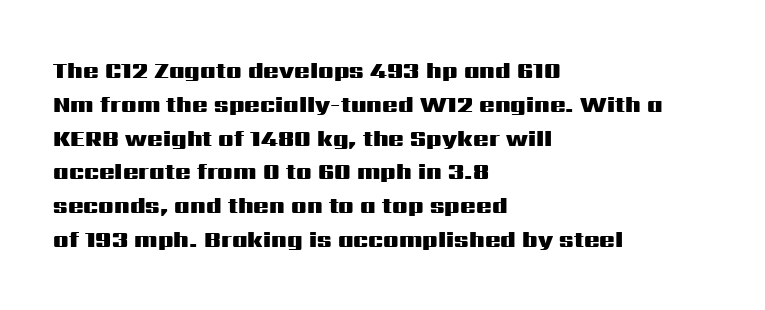
Q: Is the text bold? A: Yes.
Q: Is the text italic (slanted)? A: No, it is upright.
Q: Is the text underlined? A: No.
Q: How is the paragraph aligned? A: Left-aligned.
Q: Is the spacing between letters normal or unusually wide? A: Normal.
Q: Is the spacing between lines tight, normal or loose? A: Normal.
